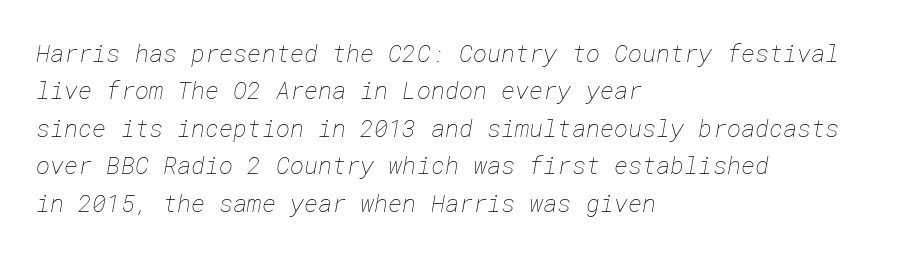
{"bold": "no", "underline": "no", "align": "left", "line_spacing": "normal", "line_spacing_ratio": 1.56, "letter_spacing": "normal", "letter_spacing_em": 0.0, "glyph_px": 24}
